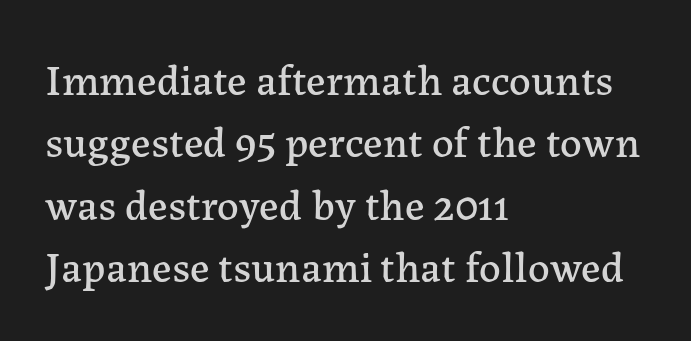
Q: Is the text italic (slanted)? A: No, it is upright.
Q: Is the typeface a serif or a sans-serif typeface? A: Serif.
Q: Is the text underlined? A: No.
Q: How is the paragraph aligned? A: Left-aligned.
Q: Is the spacing between letters normal or unusually wide? A: Normal.
Q: Is the spacing between lines tight, normal or loose? A: Normal.
Q: Width (condensed, normal, or wide)? A: Normal.
Q: Stroke contrast? A: Low.
Q: x-height? A: Medium.
Q: Monospaced? A: No.
